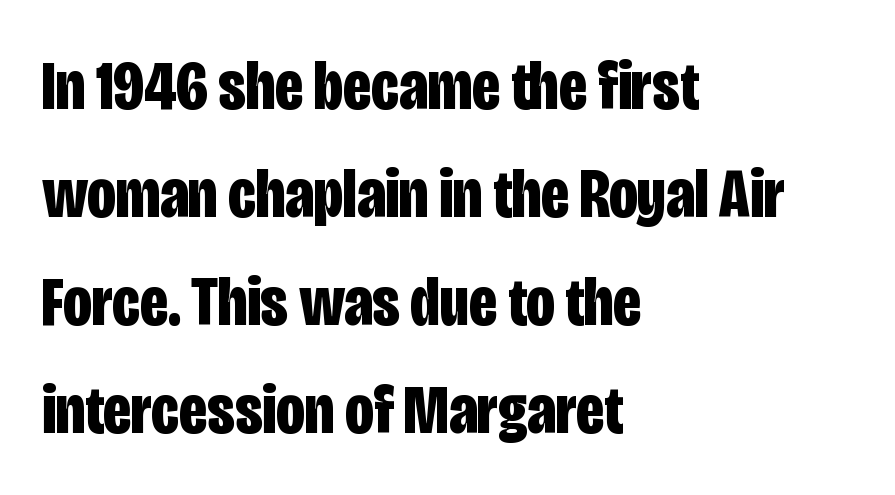
{"serif": "no", "italic": "no", "bold": "yes", "weight": "bold", "width": "condensed", "stroke_contrast": "low", "x_height": "large", "monospaced": "no", "underline": "no", "align": "left", "line_spacing": "normal", "line_spacing_ratio": 1.52, "letter_spacing": "normal", "letter_spacing_em": 0.0, "glyph_px": 71}
